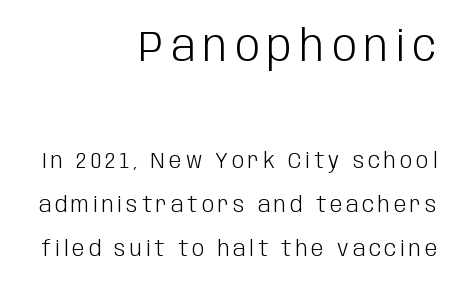
Q: Is the text bold? A: No.
Q: Is the text italic (slanted)? A: No, it is upright.
Q: Is the typeface a serif or a sans-serif typeface? A: Sans-serif.
Q: Is the text underlined? A: No.
Q: How is the paragraph aligned? A: Right-aligned.
Q: Is the spacing between lines tight, normal or loose? A: Loose.
Q: Which block of text is set in a larger size, the first (top) or the second (bottom)? A: The first (top) one.
Q: Width (condensed, normal, or wide)? A: Condensed.
Q: Stroke contrast? A: Low.
Q: x-height? A: Large.
Q: Monospaced? A: No.
